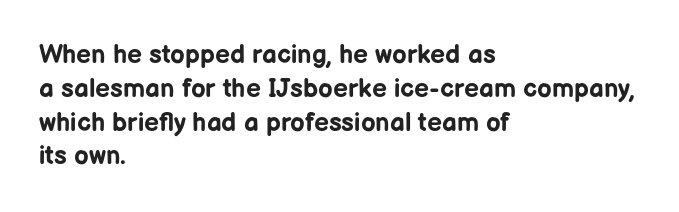
Notice how the stems are strictly vertical — no italics here. The passage shown is emphatically bold. Students, observe: this is what conventionally led text looks like. You could call the tracking neutral — neither tight nor loose. The ragged edge is on the right, which tells us the setting is flush left. Descenders are the only things crossing below the line.
